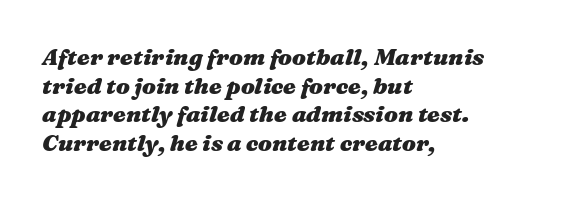
There is no visible air inserted between adjacent glyphs. Alignment: flush left. The sample has been set heavy, in full bold. Slant detected: the letters are inclined. Letters rest on an invisible, unmarked baseline.
